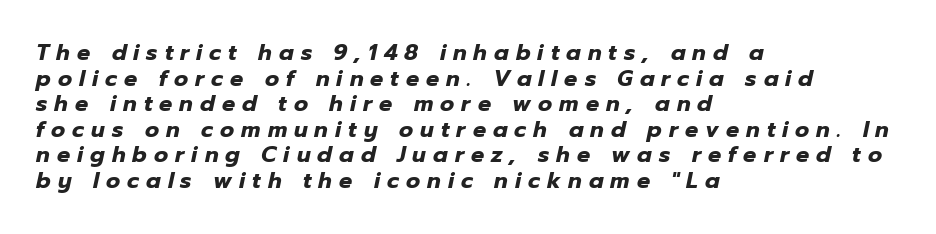
{"italic": "yes", "lean": "right", "slant_degrees": 12, "bold": "yes", "underline": "no", "align": "left", "line_spacing_ratio": 1.16, "letter_spacing": "wide", "letter_spacing_em": 0.32, "glyph_px": 22}
